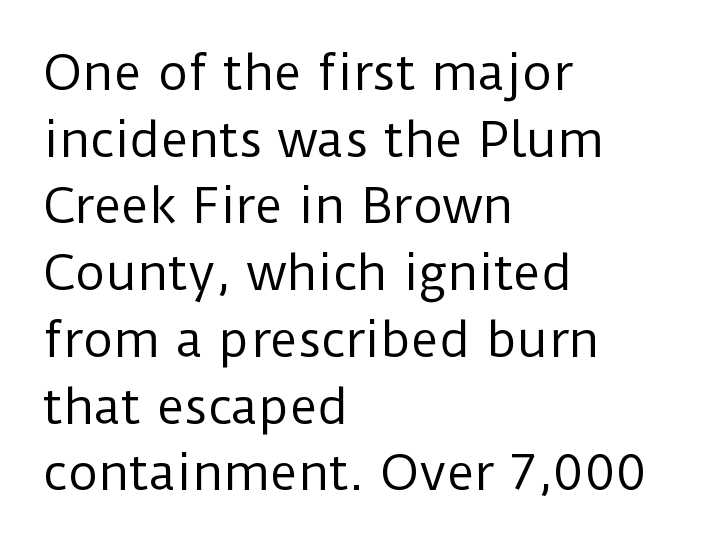
Q: Is the text bold? A: No.
Q: Is the text italic (slanted)? A: No, it is upright.
Q: Is the typeface a serif or a sans-serif typeface? A: Sans-serif.
Q: Is the text underlined? A: No.
Q: How is the paragraph aligned? A: Left-aligned.
Q: Is the spacing between letters normal or unusually wide? A: Normal.
Q: Is the spacing between lines tight, normal or loose? A: Normal.
Q: Width (condensed, normal, or wide)? A: Normal.
Q: Stroke contrast? A: Low.
Q: x-height? A: Medium.
Q: Monospaced? A: No.
